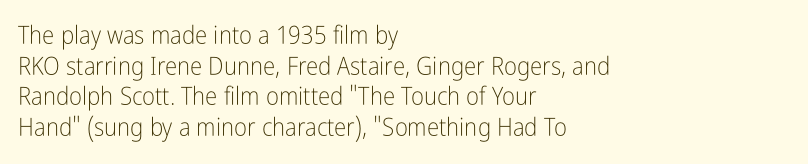
The image shows 25 px text type, upright; set left-aligned, line spacing 1.23x, normal letter spacing, not underlined.
